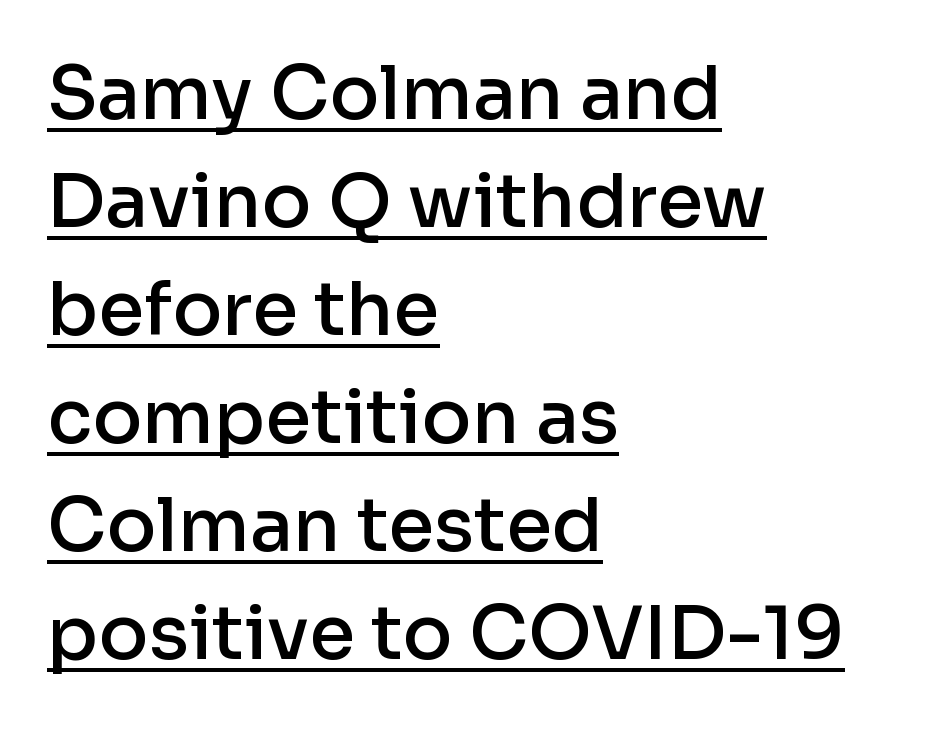
{"serif": "no", "italic": "no", "bold": "semi", "weight": "semibold", "width": "normal", "stroke_contrast": "low", "x_height": "medium", "monospaced": "no", "underline": "yes", "align": "left", "line_spacing": "normal", "line_spacing_ratio": 1.46, "letter_spacing": "normal", "letter_spacing_em": 0.0, "glyph_px": 74}
